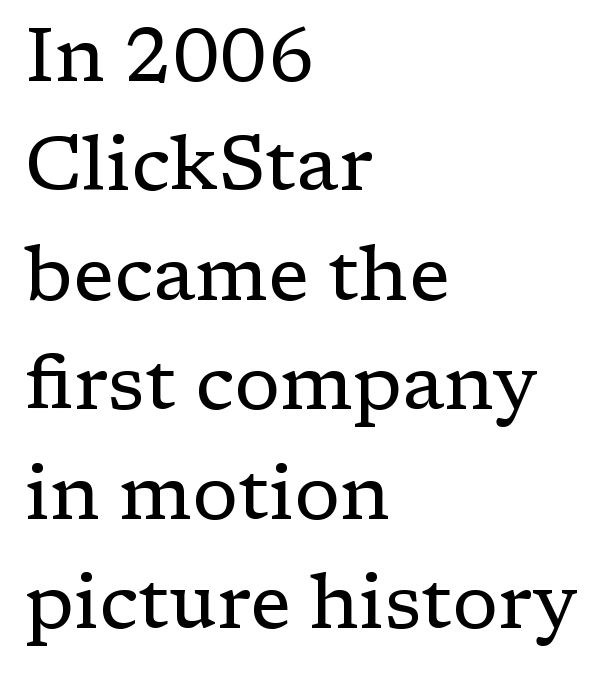
{"serif": "yes", "italic": "no", "bold": "no", "weight": "regular", "width": "normal", "stroke_contrast": "low", "x_height": "medium", "monospaced": "no", "underline": "no", "align": "left", "line_spacing": "normal", "line_spacing_ratio": 1.44, "letter_spacing": "normal", "letter_spacing_em": 0.0, "glyph_px": 76}
